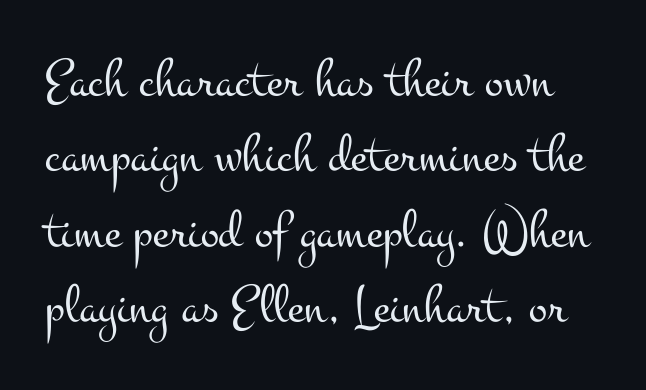
{"bold": "no", "weight": "light", "width": "wide", "stroke_contrast": "medium", "x_height": "small", "monospaced": "no", "underline": "no", "line_spacing": "normal", "line_spacing_ratio": 1.37, "letter_spacing": "normal", "letter_spacing_em": 0.0, "glyph_px": 55}
